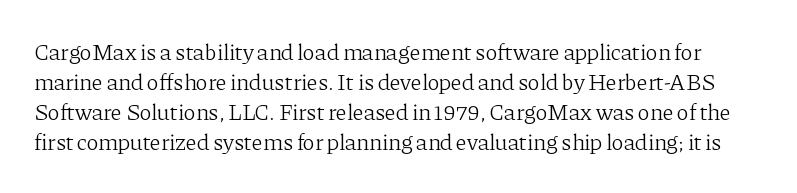
{"italic": "no", "bold": "no", "underline": "no", "line_spacing": "normal", "line_spacing_ratio": 1.31, "letter_spacing": "normal", "letter_spacing_em": 0.0, "glyph_px": 23}
